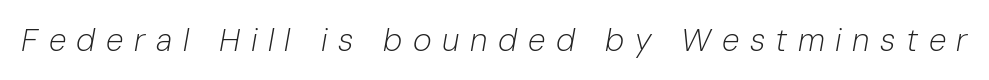
The letters are slanted; this is an italic face. Is the type heavy? It reads as light-to-regular instead. The area under the type is left untouched. What stands out about the letter spacing? Its width — letters are far apart. Character widths vary here, with narrow letters taking less room than wide ones.
